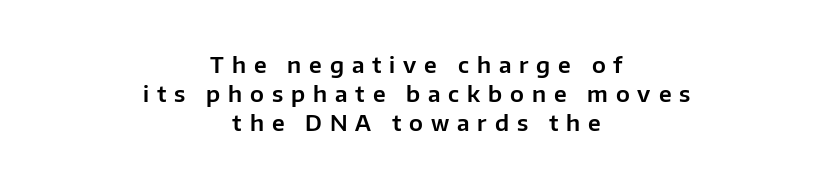
The image shows 22 px text type, upright; set centered, normal line spacing (1.31x), unusually wide letter spacing (+0.36 em), not underlined.
